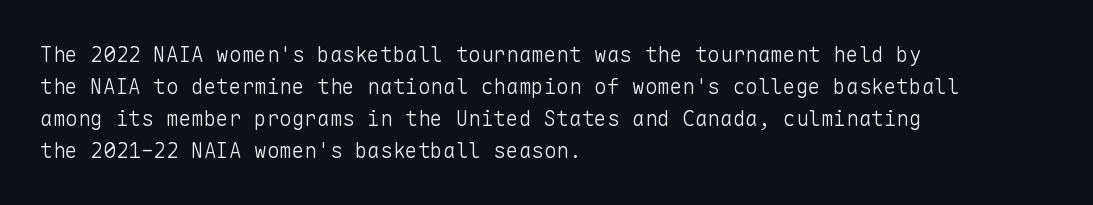
The image shows 21 px text type, upright; set left-aligned, normal line spacing (1.52x), normal letter spacing, not underlined.
